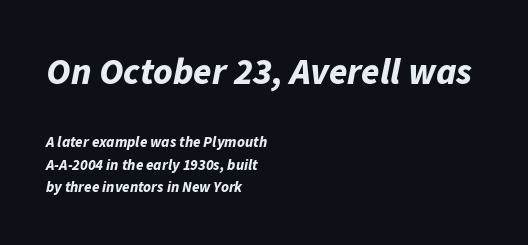
{"italic": "yes", "lean": "right", "slant_degrees": 11, "bold": "yes", "weight": "bold", "width": "normal", "stroke_contrast": "low", "x_height": "medium", "monospaced": "no", "underline": "no", "align": "left", "line_spacing": "normal", "line_spacing_ratio": 1.5, "letter_spacing": "normal", "letter_spacing_em": 0.0, "larger_block": "first", "size_ratio": 2.47, "glyph_px": 37}
